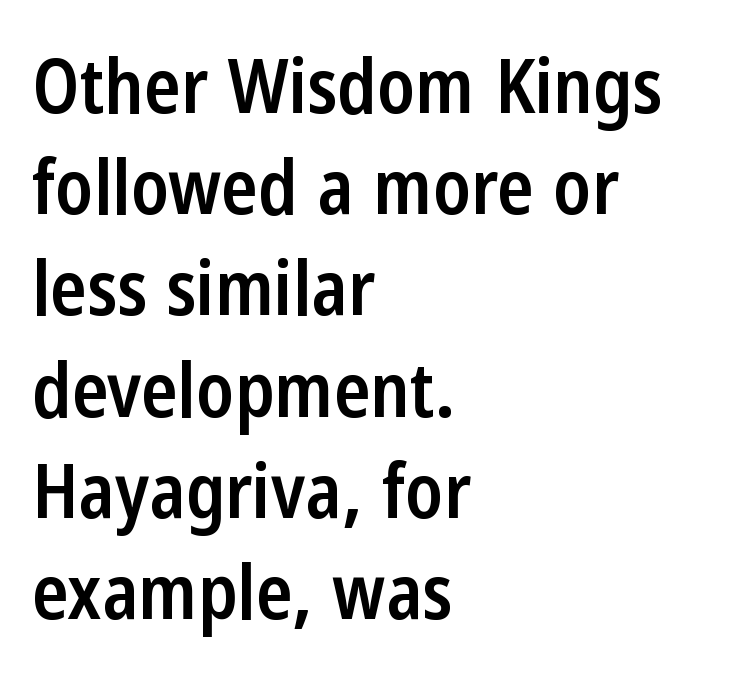
Q: Is the text bold? A: Semi-bold.
Q: Is the text italic (slanted)? A: No, it is upright.
Q: Is the typeface a serif or a sans-serif typeface? A: Sans-serif.
Q: Is the text underlined? A: No.
Q: How is the paragraph aligned? A: Left-aligned.
Q: Is the spacing between letters normal or unusually wide? A: Normal.
Q: Is the spacing between lines tight, normal or loose? A: Normal.
Q: Width (condensed, normal, or wide)? A: Condensed.
Q: Stroke contrast? A: Low.
Q: x-height? A: Medium.
Q: Monospaced? A: No.
